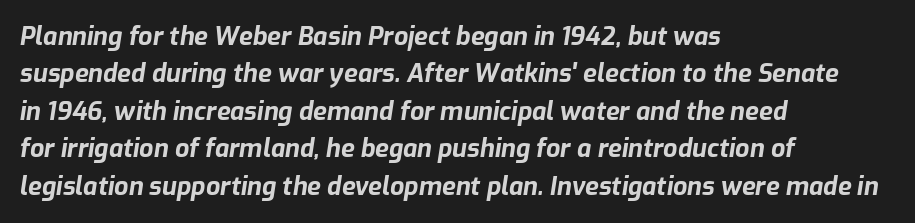
Q: Is the text bold? A: Yes.
Q: Is the text italic (slanted)? A: Yes, it leans right by about 9 degrees.
Q: Is the text underlined? A: No.
Q: How is the paragraph aligned? A: Left-aligned.
Q: Is the spacing between letters normal or unusually wide? A: Normal.
Q: Is the spacing between lines tight, normal or loose? A: Normal.
